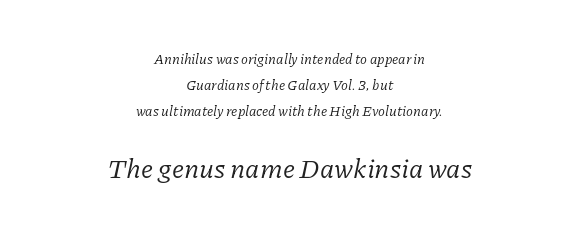
Q: Is the text bold? A: No.
Q: Is the text italic (slanted)? A: Yes, it leans right by about 11 degrees.
Q: Is the text underlined? A: No.
Q: How is the paragraph aligned? A: Centered.
Q: Is the spacing between letters normal or unusually wide? A: Normal.
Q: Which block of text is set in a larger size, the first (top) or the second (bottom)? A: The second (bottom) one.
